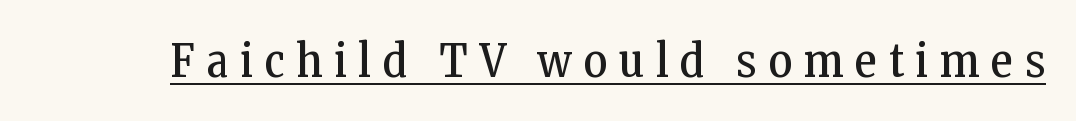
{"serif": "yes", "italic": "no", "bold": "no", "weight": "regular", "width": "condensed", "stroke_contrast": "low", "x_height": "medium", "monospaced": "no", "underline": "yes", "letter_spacing": "wide", "letter_spacing_em": 0.26, "glyph_px": 46}
